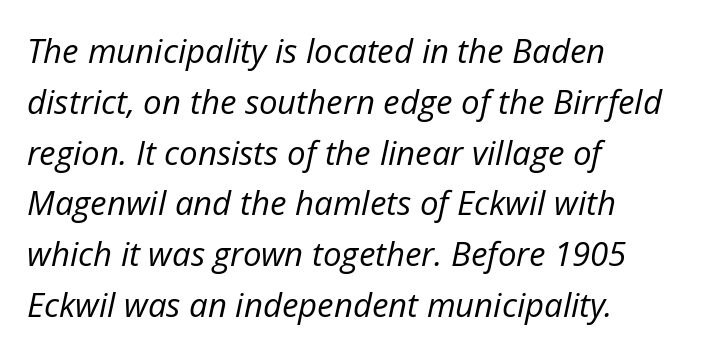
When letters slant like this, we call the style italic. The space directly below the letters is spotless. Interline gaps are of average width in this sample. A typesetter would call this zero additional tracking.
